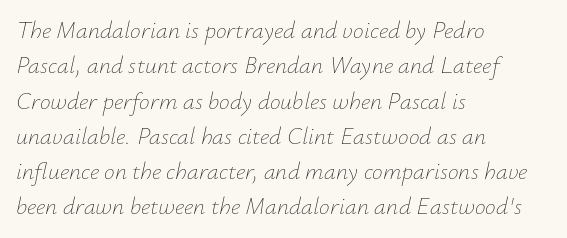
{"italic": "yes", "lean": "right", "slant_degrees": 12, "bold": "no", "underline": "no", "align": "left", "line_spacing": "normal", "line_spacing_ratio": 1.47, "letter_spacing": "normal", "letter_spacing_em": 0.0, "glyph_px": 24}
